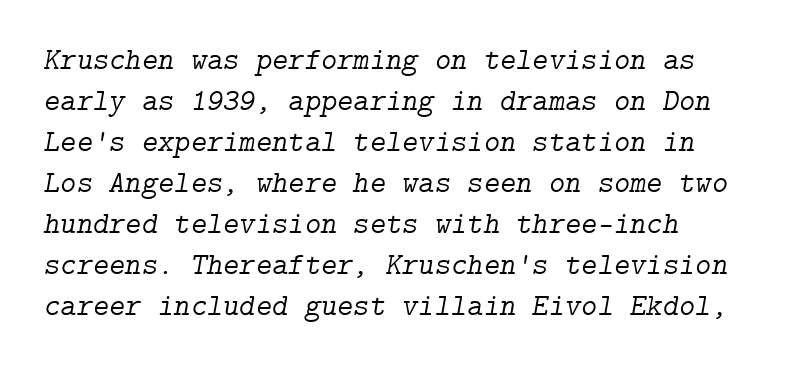
Q: Is the text bold? A: No.
Q: Is the text italic (slanted)? A: Yes, it leans right by about 9 degrees.
Q: Is the typeface a serif or a sans-serif typeface? A: Serif.
Q: Is the text underlined? A: No.
Q: Is the spacing between letters normal or unusually wide? A: Normal.
Q: Is the spacing between lines tight, normal or loose? A: Normal.
Q: Width (condensed, normal, or wide)? A: Normal.
Q: Stroke contrast? A: Low.
Q: x-height? A: Medium.
